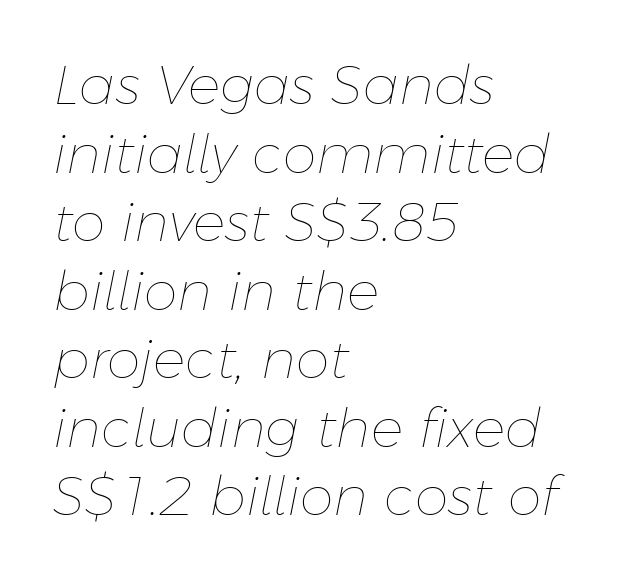
{"italic": "yes", "lean": "right", "slant_degrees": 11, "bold": "no", "weight": "thin", "width": "normal", "stroke_contrast": "low", "x_height": "medium", "monospaced": "no", "underline": "no", "align": "left", "line_spacing": "normal", "line_spacing_ratio": 1.27, "letter_spacing": "normal", "letter_spacing_em": 0.0, "glyph_px": 54}
